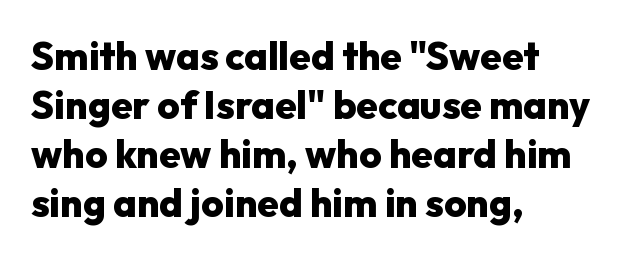
Proportional: the letters do not fall into vertical columns. Default kerning and tracking; the words read as compact shapes. Thick stems and heavy bowls — unmistakably bold. Ascenders rise straight up at ninety degrees.
